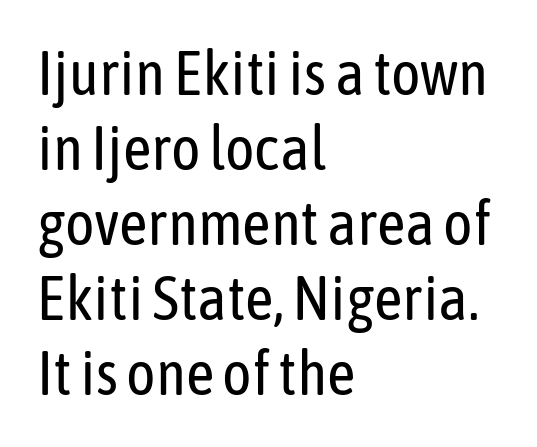
The rendering anchors every line to the left-hand side. You can tell it's not italic because the verticals are truly vertical. Each letter keeps its own natural width here, so spacing adapts to shape. The strip under each line holds only bare page.
